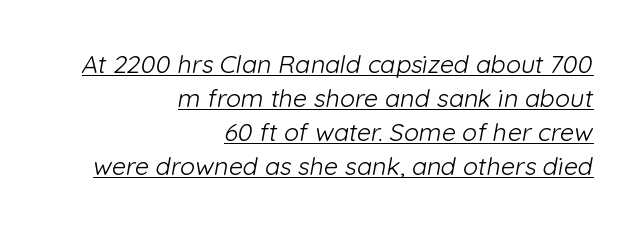
Q: Is the text bold? A: No.
Q: Is the text underlined? A: Yes.
Q: How is the paragraph aligned? A: Right-aligned.
Q: Is the spacing between letters normal or unusually wide? A: Normal.
Q: Is the spacing between lines tight, normal or loose? A: Normal.
